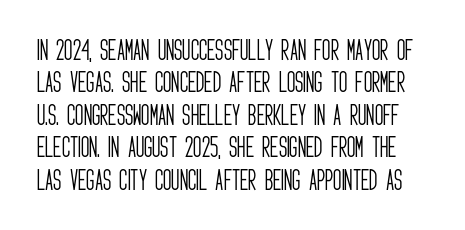
The image shows 23 px text type, upright; set normal line spacing (1.41x), normal letter spacing, not underlined.
